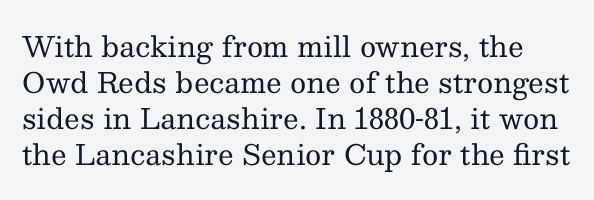
The image shows 28 px regular-weight serif type, upright; set normal line spacing (1.29x), normal letter spacing, not underlined; medium stroke contrast and a medium x-height.
